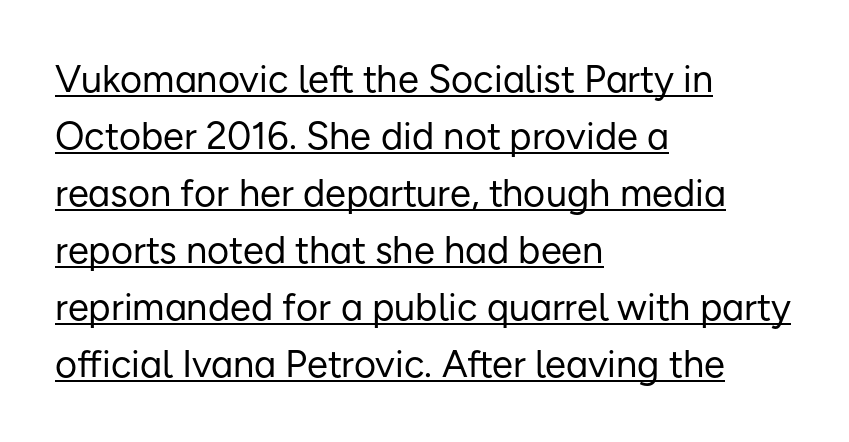
Q: Is the text bold? A: No.
Q: Is the text italic (slanted)? A: No, it is upright.
Q: Is the typeface a serif or a sans-serif typeface? A: Sans-serif.
Q: Is the text underlined? A: Yes.
Q: How is the paragraph aligned? A: Left-aligned.
Q: Is the spacing between letters normal or unusually wide? A: Normal.
Q: Is the spacing between lines tight, normal or loose? A: Normal.
Q: Width (condensed, normal, or wide)? A: Normal.
Q: Stroke contrast? A: Low.
Q: x-height? A: Medium.
Q: Monospaced? A: No.
